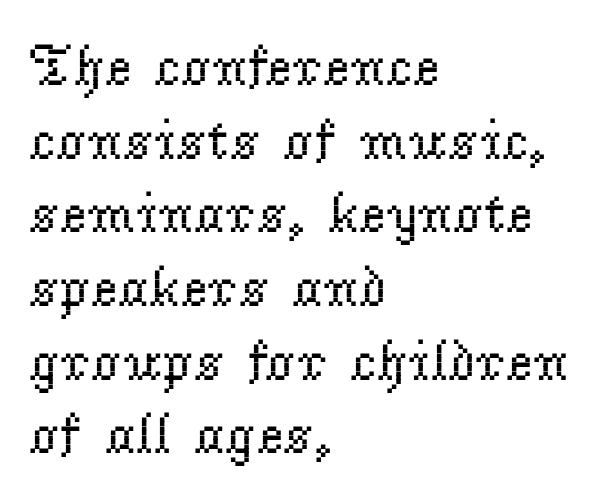
The image shows 58 px regular-weight serif type, upright; set left-aligned, normal line spacing (1.27x), normal letter spacing, not underlined; low stroke contrast and a small x-height.
